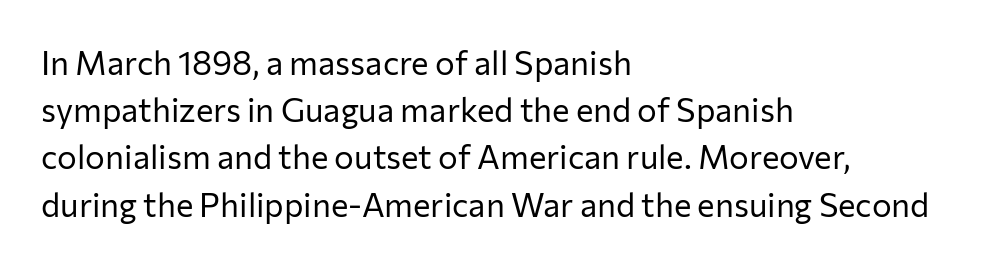
The image shows 33 px regular-weight sans-serif type, upright; set left-aligned, normal line spacing (1.43x), normal letter spacing, not underlined; low stroke contrast and a medium x-height.
